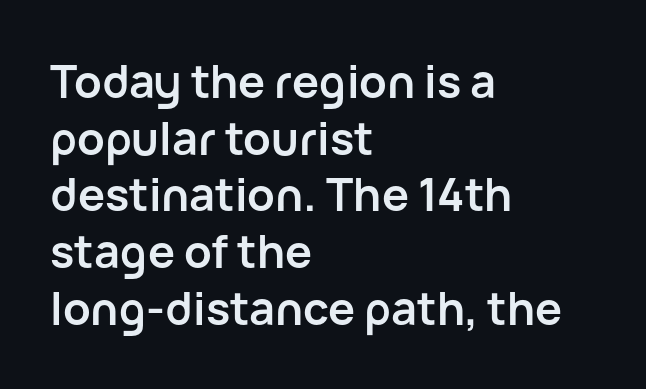
The image shows 45 px semibold sans-serif type, upright; set left-aligned, normal line spacing (1.26x), normal letter spacing, not underlined; low stroke contrast and a medium x-height.
